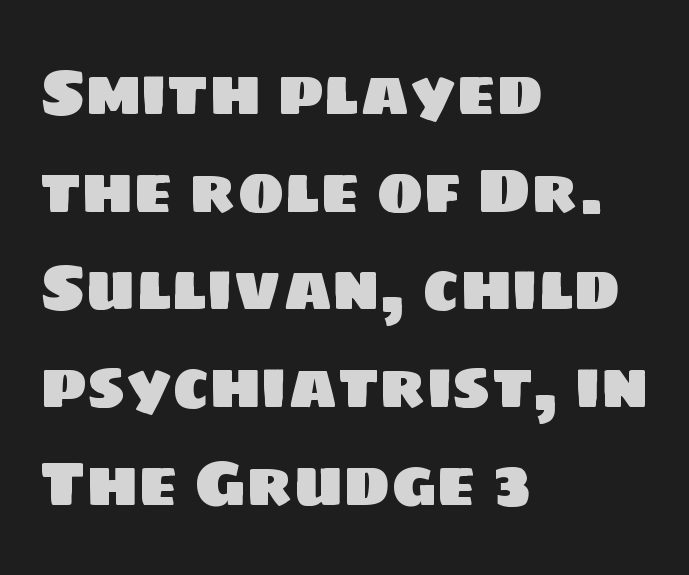
Q: Is the typeface a serif or a sans-serif typeface? A: Sans-serif.
Q: Is the text underlined? A: No.
Q: How is the paragraph aligned? A: Left-aligned.
Q: Is the spacing between letters normal or unusually wide? A: Normal.
Q: Is the spacing between lines tight, normal or loose? A: Normal.
Q: Width (condensed, normal, or wide)? A: Normal.
Q: Stroke contrast? A: Low.
Q: x-height? A: Large.
Q: Monospaced? A: No.
